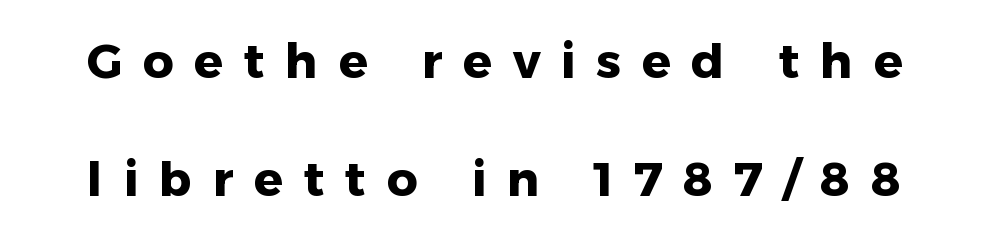
Q: Is the text bold? A: Yes.
Q: Is the text italic (slanted)? A: No, it is upright.
Q: Is the typeface a serif or a sans-serif typeface? A: Sans-serif.
Q: Is the text underlined? A: No.
Q: Is the spacing between letters normal or unusually wide? A: Unusually wide.
Q: Is the spacing between lines tight, normal or loose? A: Loose.
Q: Width (condensed, normal, or wide)? A: Normal.
Q: Stroke contrast? A: Low.
Q: x-height? A: Medium.
Q: Monospaced? A: No.
